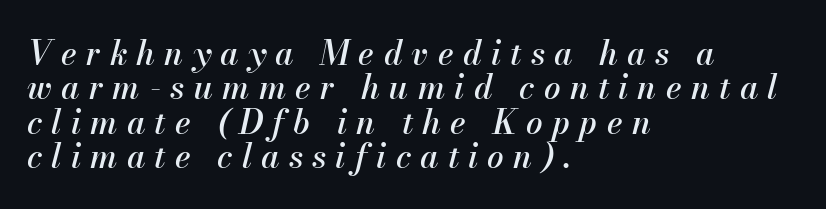
The image shows 33 px text type, italic (leaning right); set left-aligned, tight line spacing (1.04x), unusually wide letter spacing (+0.28 em), not underlined; medium stroke contrast and a small x-height.
